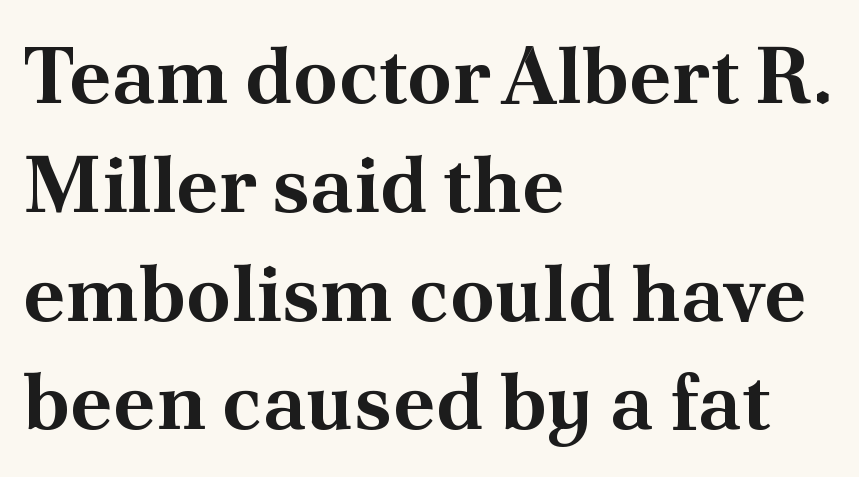
{"serif": "yes", "italic": "no", "bold": "yes", "weight": "bold", "width": "normal", "stroke_contrast": "medium", "x_height": "small", "monospaced": "no", "underline": "no", "align": "left", "line_spacing": "normal", "line_spacing_ratio": 1.36, "letter_spacing": "normal", "letter_spacing_em": 0.0, "glyph_px": 80}
